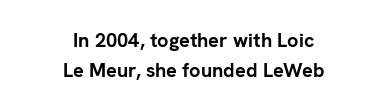
Look at the stroke-to-counter ratio: heavy, a bold. Vertical spacing — default. Italic: no, the glyphs are upright roman. Students, note that the glyphs here touch the page at normal intervals. The area under the type is left untouched. The text block is weighted toward neither margin, spreading evenly from the middle.
